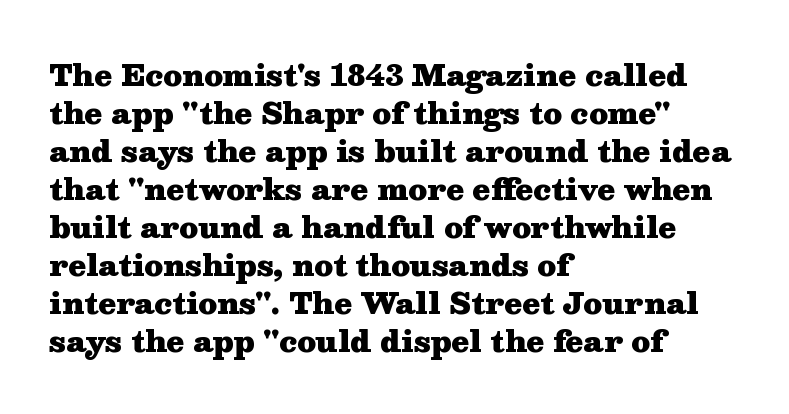
A serif font was chosen for this passage. Characters remain perfectly vertical along every line. One glance says typical: line gaps are just what's usual. The rag falls on the right side of this text block. Does the weight exceed regular? Yes, all the way to bold.
